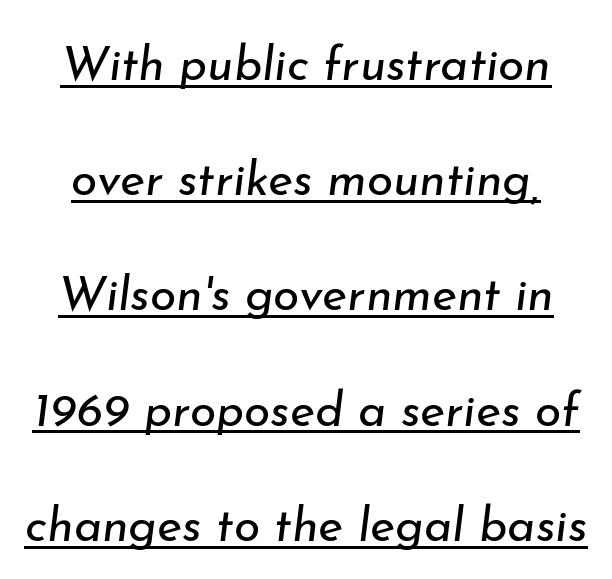
These lines are rendered in a variable-pitch font. The letterforms sit shoulder to shoulder at normal distance. Quick note: underline on. Posture: slanted.
